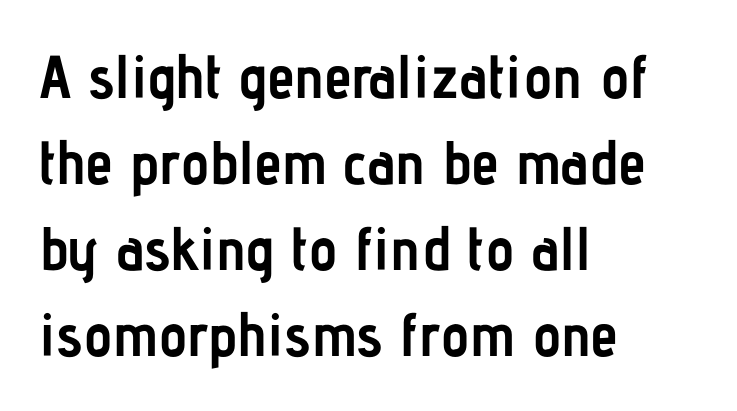
{"serif": "no", "italic": "no", "bold": "yes", "weight": "semibold", "width": "condensed", "stroke_contrast": "low", "x_height": "medium", "monospaced": "no", "underline": "no", "align": "left", "line_spacing": "normal", "line_spacing_ratio": 1.41, "letter_spacing": "normal", "letter_spacing_em": 0.0, "glyph_px": 61}
